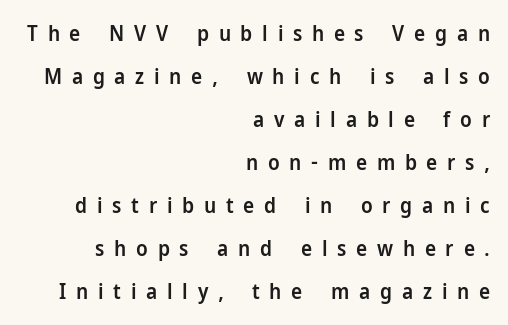
These words are printed semibold, heavier than regular yet not bold. When letters stand straight like this, we call the style roman or upright. Students, observe: this is what heavily led, spacious text looks like. The zone under the glyphs is completely vacant. What stands out about the letter spacing? Its width — letters are far apart.
